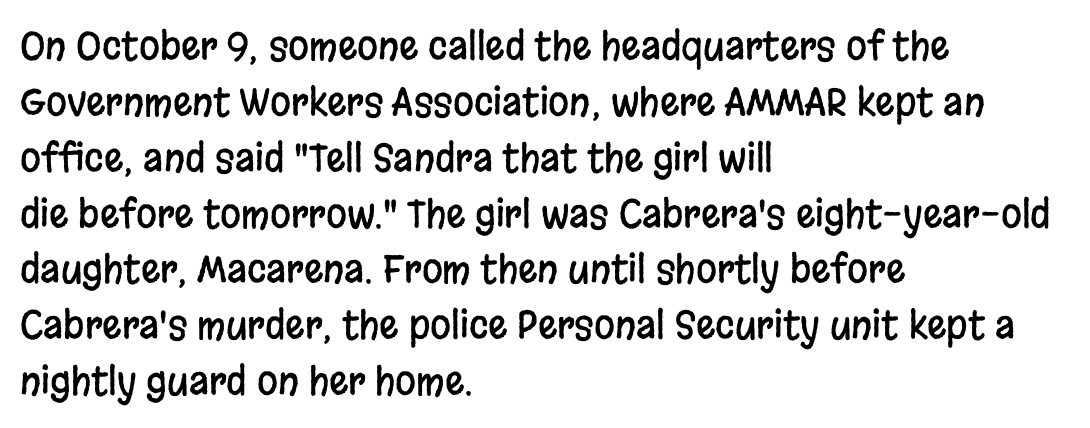
{"serif": "no", "italic": "no", "width": "condensed", "stroke_contrast": "low", "x_height": "large", "monospaced": "no", "underline": "no", "align": "left", "line_spacing": "normal", "line_spacing_ratio": 1.47, "letter_spacing": "normal", "letter_spacing_em": 0.0, "glyph_px": 38}
